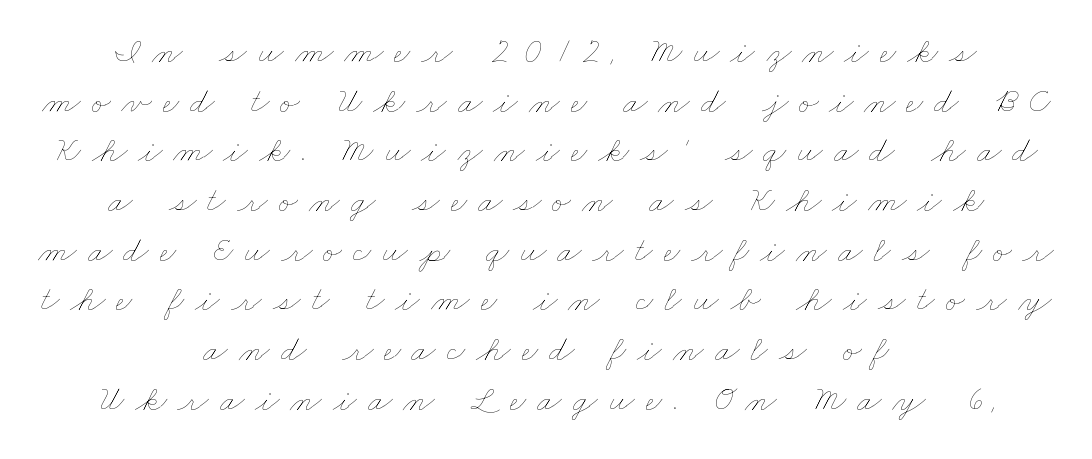
These lines are centered, leaving both edges ragged. Check the space under the baseline: it is left empty. Note the varied advance widths — an 'i' is clearly narrower than an 'm'. Rows of type keep a routine distance in the vertical direction. Compared with typical body copy, the letter spacing here is much looser.
